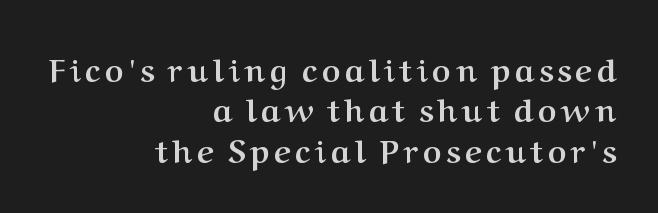
Anything drawn beneath the words? Only blank space. Upright lettering throughout. In terms of weight, the rendering is a true, heavy bold. The passage shown is typeset with a serif family. This sample keeps an unexceptional amount of space between lines. Is the block centered? No — it sits flush against the right margin.
